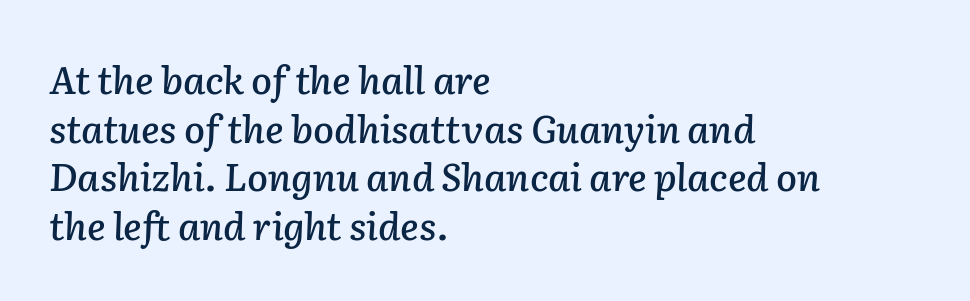
The image shows 38 px text type, italic (leaning right); set left-aligned, normal line spacing (1.28x), normal letter spacing, not underlined; low stroke contrast and a medium x-height.
